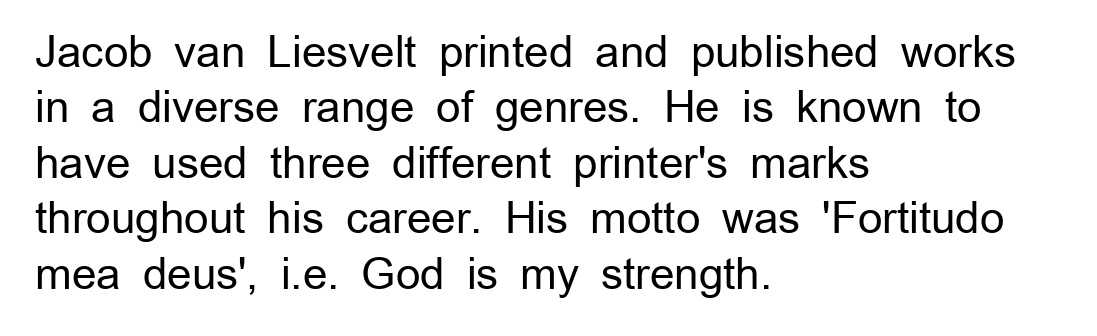
{"serif": "no", "italic": "no", "bold": "no", "weight": "regular", "width": "normal", "stroke_contrast": "low", "x_height": "medium", "monospaced": "no", "underline": "no", "align": "left", "line_spacing": "normal", "line_spacing_ratio": 1.29, "letter_spacing": "normal", "letter_spacing_em": 0.0, "glyph_px": 43}
